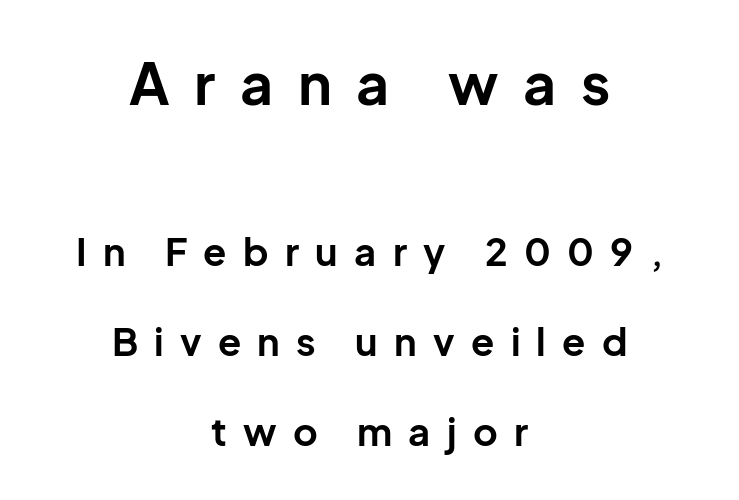
The image shows 57 px bold sans-serif type, upright; set centered, loose line spacing (2.37x), unusually wide letter spacing (+0.43 em), not underlined; the first (top) block is 1.5x larger; low stroke contrast and a medium x-height.
